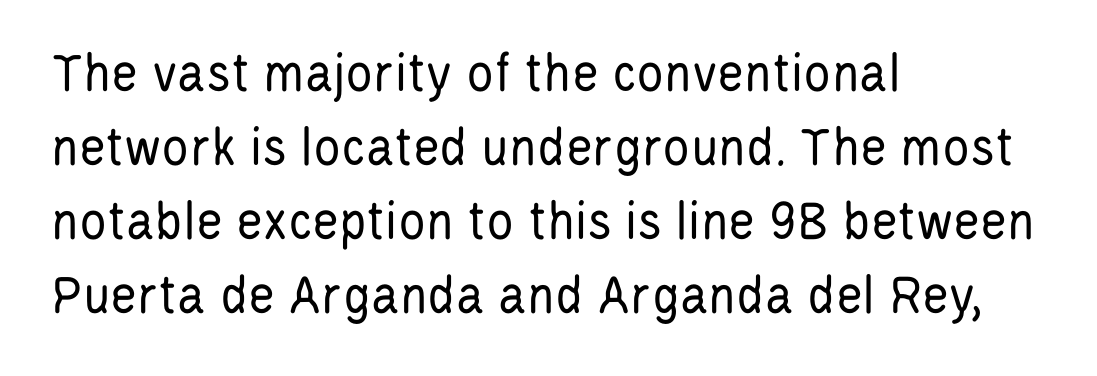
Proportional: the letters do not fall into vertical columns. Notice how descenders clear the ascenders below comfortably — that's standard leading. Nothing sits at the stroke ends, so this counts as sans-serif. Letters have the restrained weight of plain body copy at most. Reading down the block, your eye returns to a fixed left position each line. The glyphs are unaccompanied by any horizontal stroke below them.
